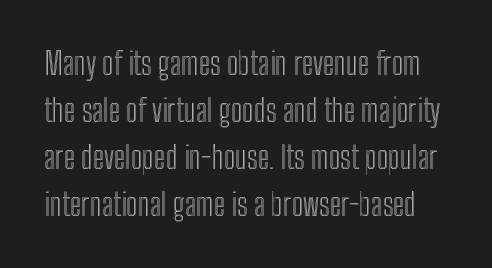
Q: Is the text italic (slanted)? A: No, it is upright.
Q: Is the text underlined? A: No.
Q: Is the spacing between letters normal or unusually wide? A: Normal.
Q: Is the spacing between lines tight, normal or loose? A: Normal.
Q: Width (condensed, normal, or wide)? A: Condensed.
Q: x-height? A: Medium.
Q: Monospaced? A: No.
